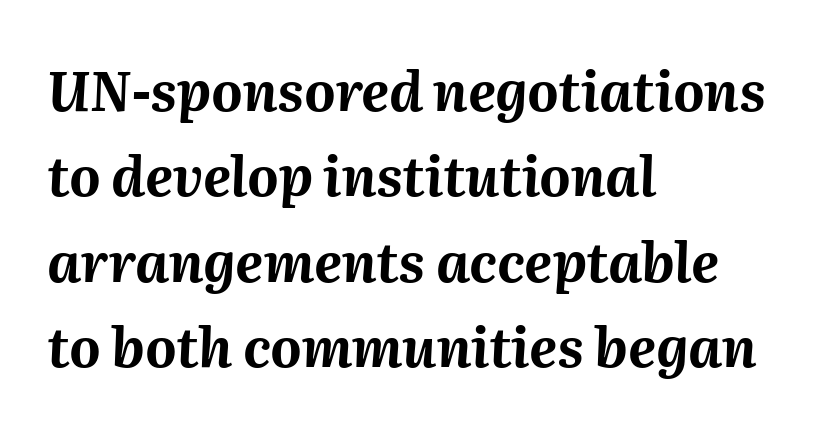
Here the designer chose a conventional face with non-uniform glyph widths. The text carries the slant typical of an italic or oblique font. Short and long lines alike share a common starting point at left. The strip under each line holds only bare page.
